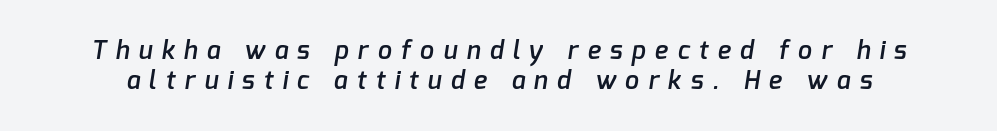
Q: Is the text bold? A: Semi-bold.
Q: Is the text underlined? A: No.
Q: Is the spacing between letters normal or unusually wide? A: Unusually wide.
